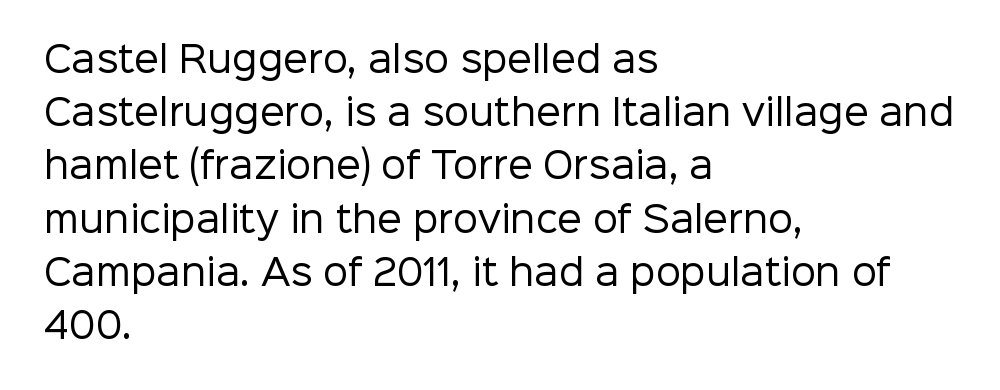
The image shows 35 px regular-weight sans-serif type, upright; set left-aligned, normal line spacing (1.52x), normal letter spacing, not underlined; low stroke contrast and a medium x-height.
